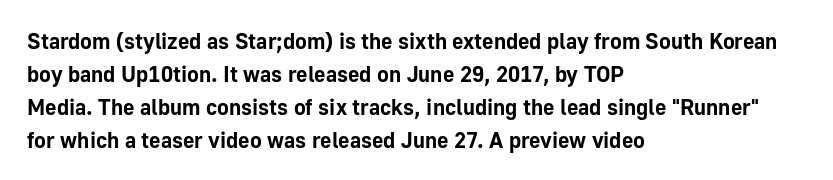
You'd pick this weight for a headline — it's a proper bold. The lettering holds an erect, upright posture throughout. Glance below the letters and you will spot only blank space. Layout note: lines flush left. Characters follow at the spacing the type designer built in. These lines sit exactly where default settings would place them.
